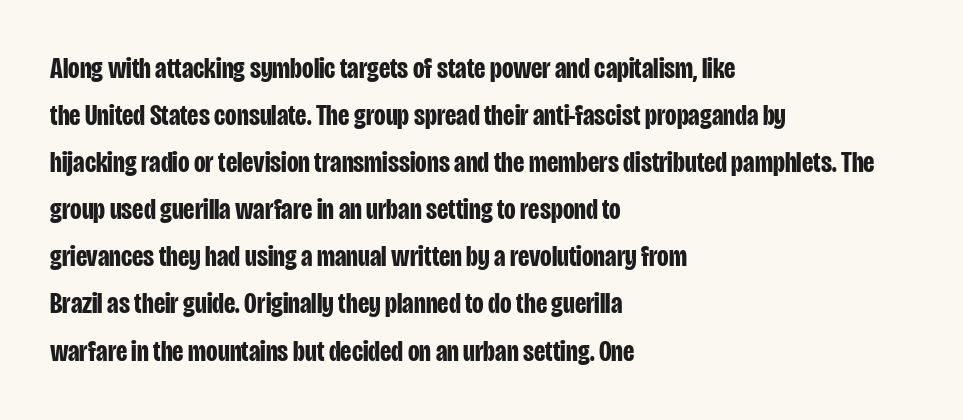
Varying glyph widths throughout — classic text-font behaviour. Words appear dense and cohesive because spacing is normal. Regarding serifs, this sample does without them. Unmarked baselines from the first word to the last. The rendering anchors every line to the left-hand side. Upright lettering throughout.
